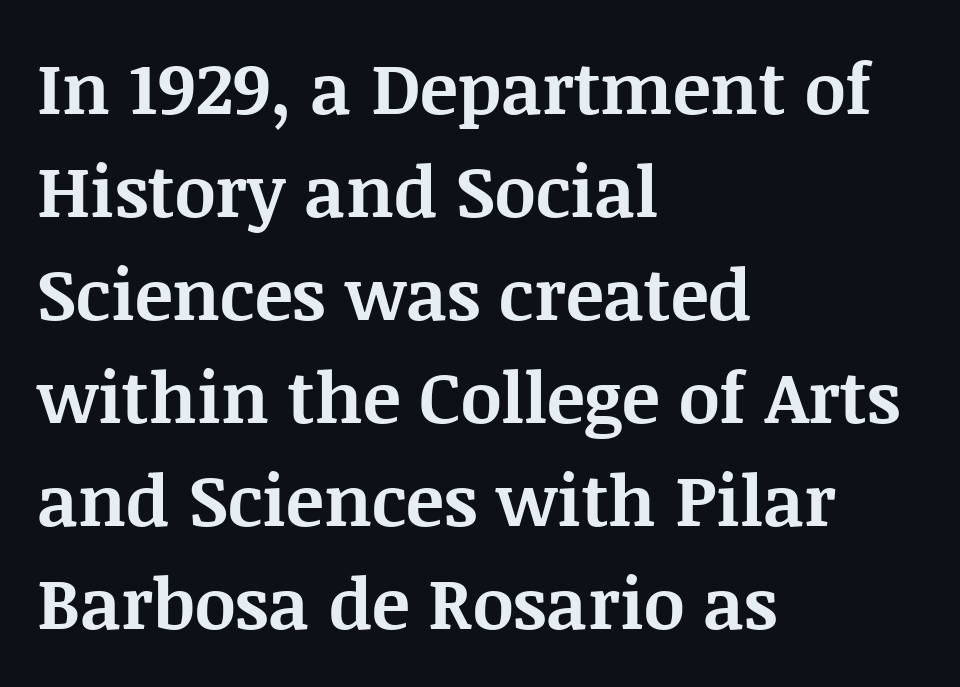
{"serif": "yes", "italic": "no", "bold": "yes", "weight": "bold", "width": "normal", "stroke_contrast": "medium", "x_height": "large", "monospaced": "no", "underline": "no", "align": "left", "line_spacing": "normal", "line_spacing_ratio": 1.45, "letter_spacing": "normal", "letter_spacing_em": 0.0, "glyph_px": 71}
